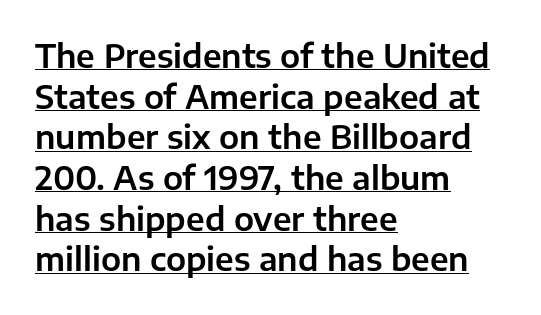
{"serif": "no", "italic": "no", "width": "normal", "stroke_contrast": "low", "x_height": "medium", "monospaced": "no", "underline": "yes", "align": "left", "line_spacing": "normal", "line_spacing_ratio": 1.27, "letter_spacing": "normal", "letter_spacing_em": 0.0, "glyph_px": 32}
